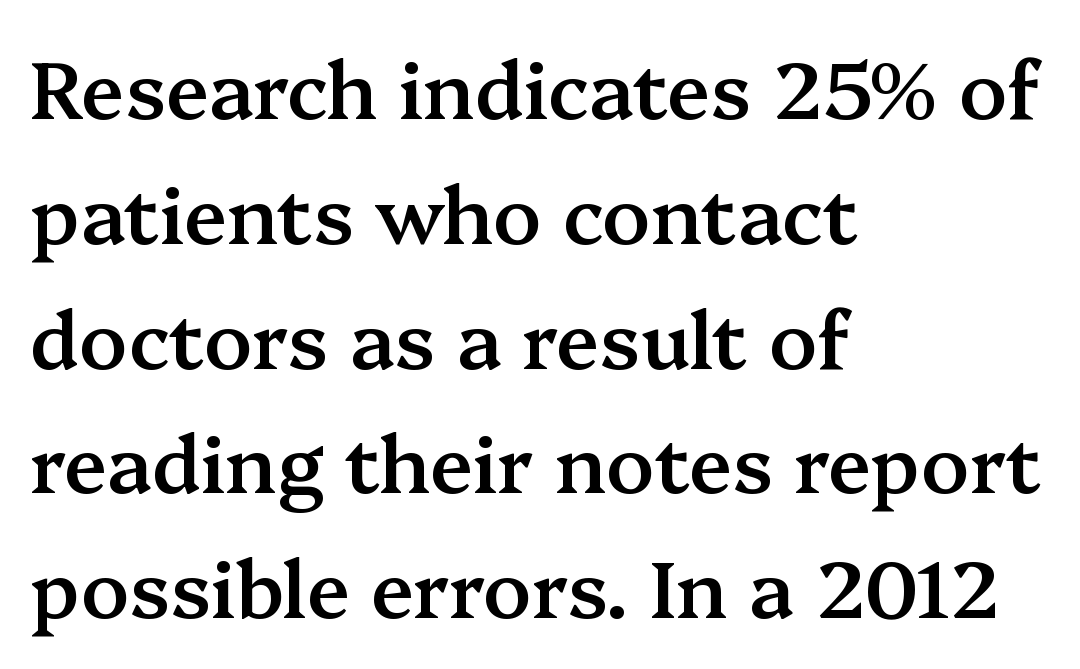
The space directly below the letters is spotless. Short note: letters normally spaced. It's the straight-up-and-down kind of type. You can tell from the footed stems that serif type was used.
